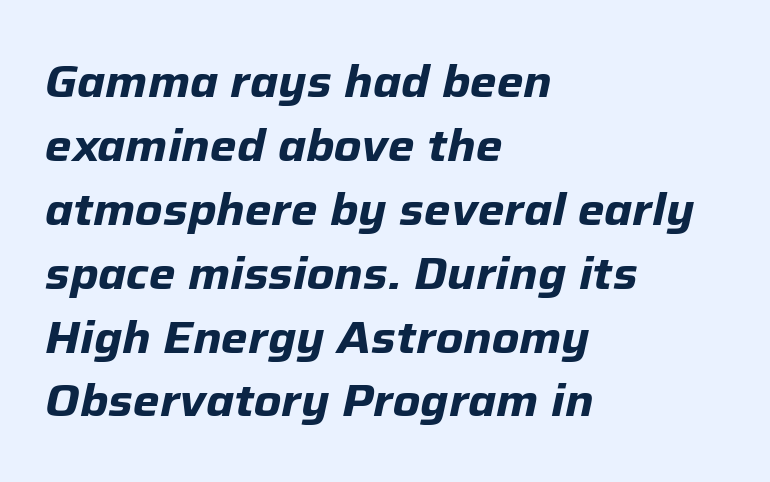
{"italic": "yes", "lean": "right", "slant_degrees": 12, "bold": "yes", "weight": "bold", "width": "normal", "stroke_contrast": "low", "x_height": "medium", "monospaced": "no", "underline": "no", "align": "left", "line_spacing": "normal", "line_spacing_ratio": 1.42, "letter_spacing": "normal", "letter_spacing_em": 0.0, "glyph_px": 45}
